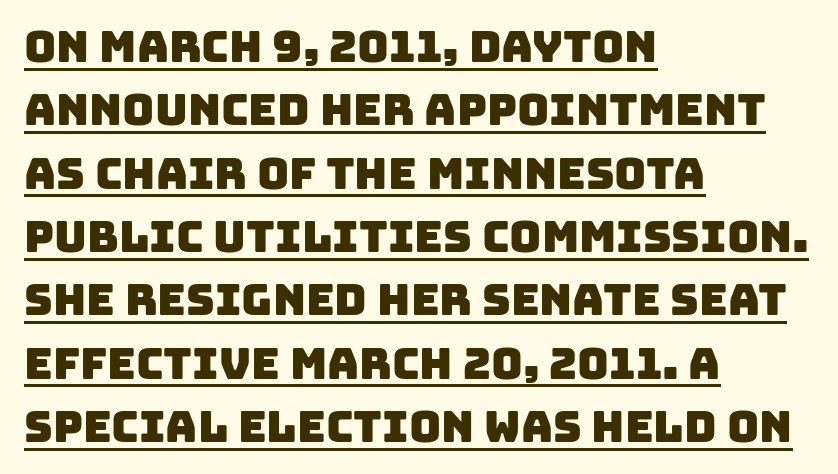
The image shows 44 px sans-serif type; set left-aligned, normal line spacing (1.44x), normal letter spacing, underlined; low stroke contrast and a large x-height.
